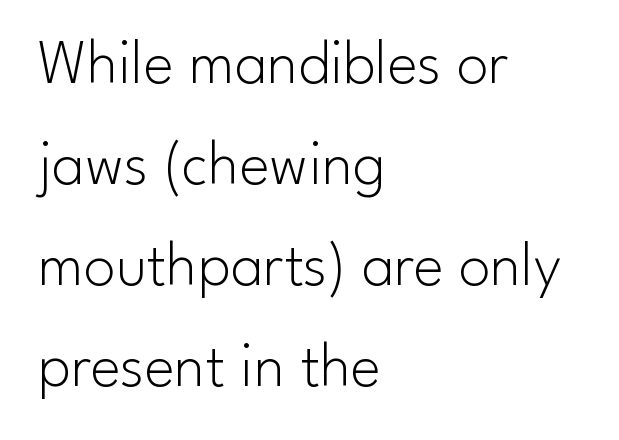
The image shows 64 px light sans-serif type, upright; set left-aligned, normal line spacing (1.58x), normal letter spacing, not underlined; low stroke contrast and a small x-height.
